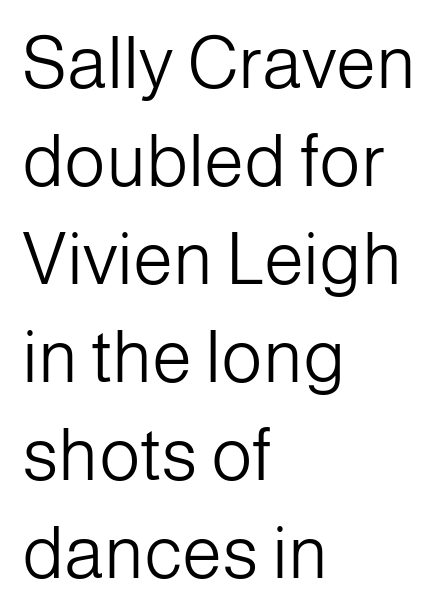
{"serif": "no", "italic": "no", "bold": "no", "weight": "light", "width": "normal", "stroke_contrast": "low", "x_height": "medium", "monospaced": "no", "underline": "no", "align": "left", "line_spacing": "normal", "line_spacing_ratio": 1.36, "letter_spacing": "normal", "letter_spacing_em": 0.0, "glyph_px": 72}
